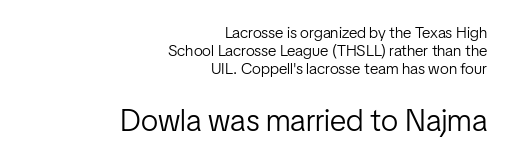
Q: Is the text bold? A: No.
Q: Is the text italic (slanted)? A: No, it is upright.
Q: Is the typeface a serif or a sans-serif typeface? A: Sans-serif.
Q: Is the text underlined? A: No.
Q: How is the paragraph aligned? A: Right-aligned.
Q: Is the spacing between letters normal or unusually wide? A: Normal.
Q: Is the spacing between lines tight, normal or loose? A: Tight.
Q: Which block of text is set in a larger size, the first (top) or the second (bottom)? A: The second (bottom) one.
Q: Width (condensed, normal, or wide)? A: Condensed.
Q: Stroke contrast? A: Low.
Q: x-height? A: Medium.
Q: Monospaced? A: No.
